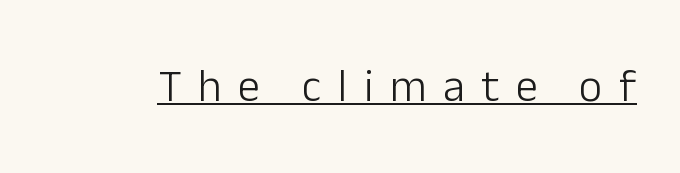
This sample carries an underscore along the baseline area. The characters are drawn with everyday or finer stroke widths. The passage shown has open, widely tracked lettering throughout. The typeface chosen for these lines omits serifs.
